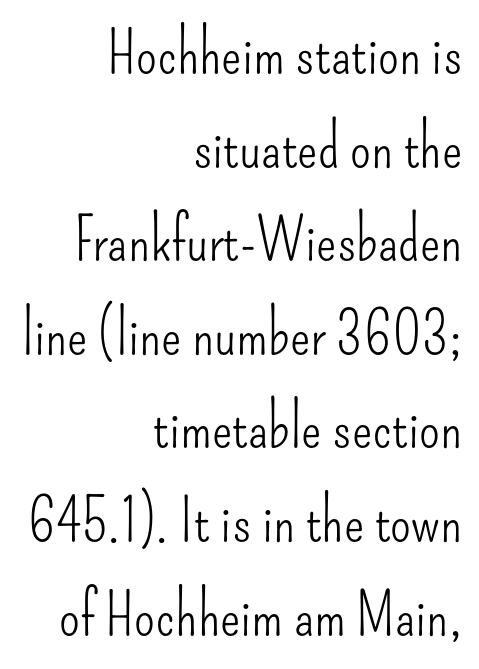
The weight tops out at a normal text grade. Note the varied advance widths — an 'i' is clearly narrower than an 'm'. Tracking here is standard; glyphs follow each other at the usual distance. Beneath every word, the page is bare.
